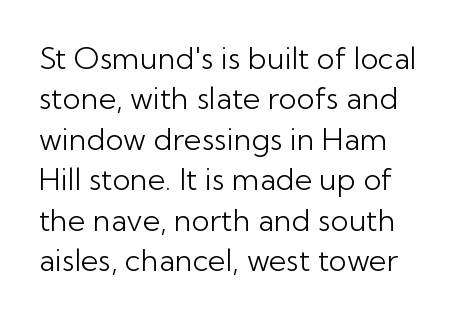
Q: Is the text bold? A: No.
Q: Is the text italic (slanted)? A: No, it is upright.
Q: Is the typeface a serif or a sans-serif typeface? A: Sans-serif.
Q: Is the text underlined? A: No.
Q: Is the spacing between letters normal or unusually wide? A: Normal.
Q: Is the spacing between lines tight, normal or loose? A: Normal.
Q: Width (condensed, normal, or wide)? A: Normal.
Q: Stroke contrast? A: Low.
Q: x-height? A: Medium.
Q: Monospaced? A: No.
